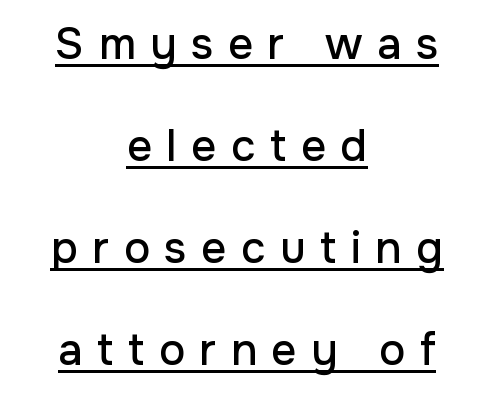
{"serif": "no", "italic": "no", "width": "normal", "stroke_contrast": "low", "x_height": "medium", "monospaced": "no", "underline": "yes", "align": "center", "line_spacing": "loose", "line_spacing_ratio": 2.32, "letter_spacing": "wide", "letter_spacing_em": 0.33, "glyph_px": 44}
